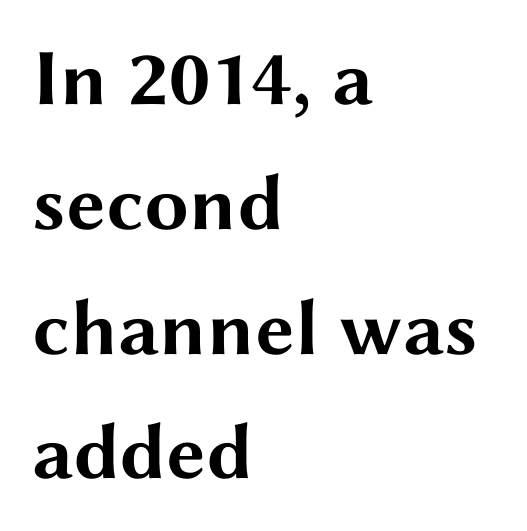
Vertical strokes here are truly vertical. The rendering uses natural spacing where letterforms have individual widths. One-word summary of the alignment: left. Are there feet on the stems? There aren't — it's a sans.
